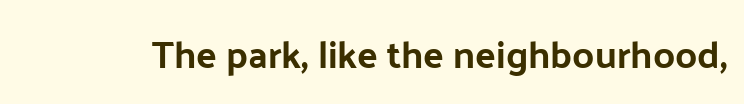
The image shows 38 px sans-serif type, upright; set normal letter spacing, not underlined; low stroke contrast and a medium x-height.
